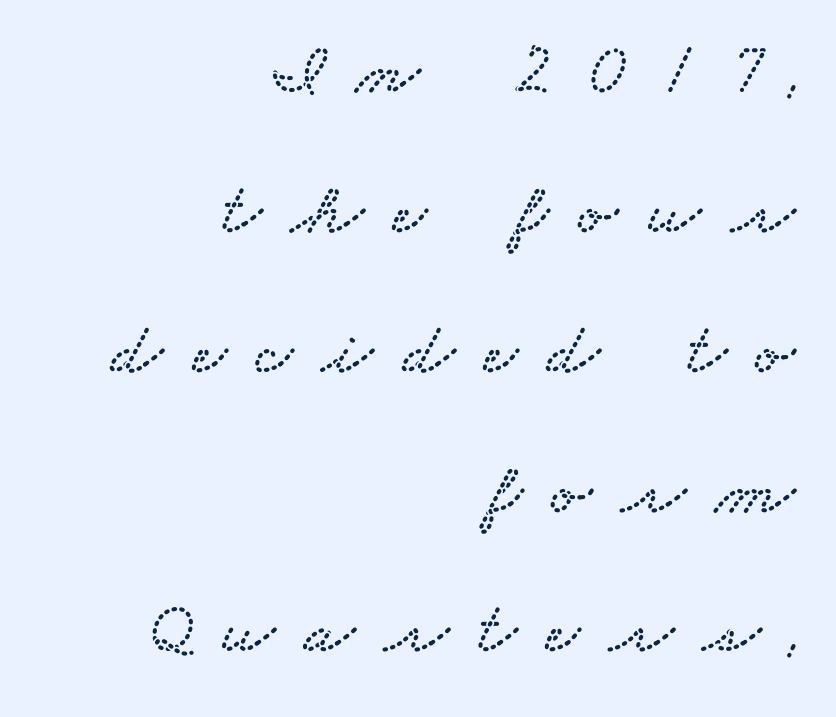
The line texture is sparse and dotted thanks to wide tracking. Just letters on the line, the space beneath them empty. The letters advance in unequal steps, a hallmark of proportional type.
